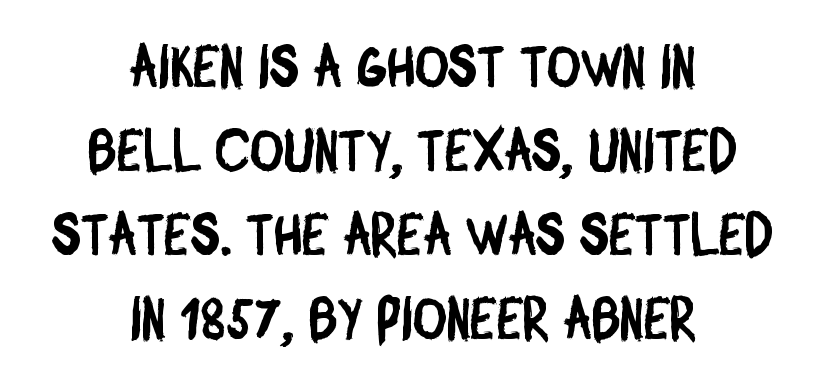
Tracking here is standard; glyphs follow each other at the usual distance. Unlike a traditional serif, this face leaves its strokes unadorned. Centered paragraph, ragged on both sides. The face used here is proportionally spaced, like ordinary book or web type. This sample keeps an unexceptional amount of space between lines. Check under the words: just untouched page.
